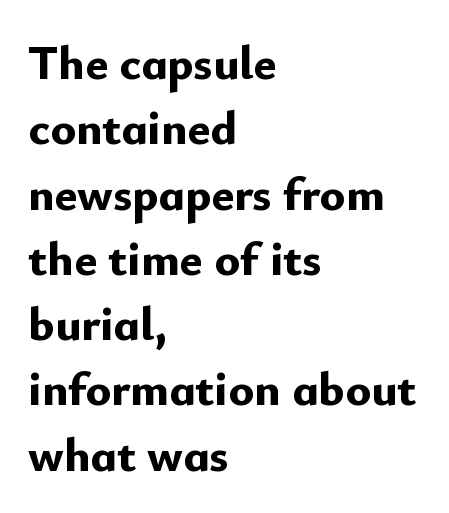
{"serif": "no", "italic": "no", "bold": "yes", "weight": "bold", "width": "normal", "stroke_contrast": "low", "x_height": "small", "monospaced": "no", "underline": "no", "align": "left", "line_spacing": "normal", "line_spacing_ratio": 1.36, "letter_spacing": "normal", "letter_spacing_em": 0.0, "glyph_px": 48}
